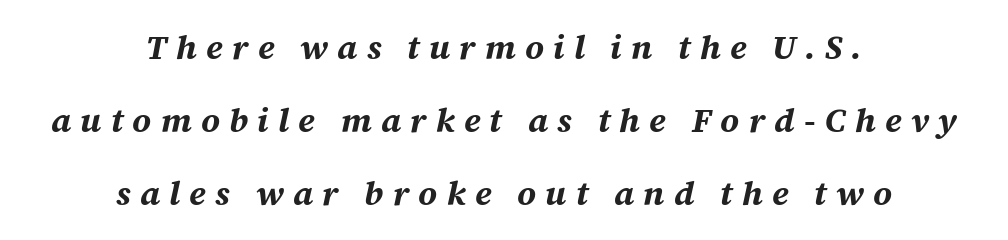
Q: Is the text bold? A: Yes.
Q: Is the text italic (slanted)? A: Yes, it leans right by about 12 degrees.
Q: Is the text underlined? A: No.
Q: How is the paragraph aligned? A: Centered.
Q: Is the spacing between letters normal or unusually wide? A: Unusually wide.
Q: Is the spacing between lines tight, normal or loose? A: Loose.
Q: Width (condensed, normal, or wide)? A: Normal.
Q: Stroke contrast? A: Medium.
Q: x-height? A: Medium.
Q: Monospaced? A: No.
